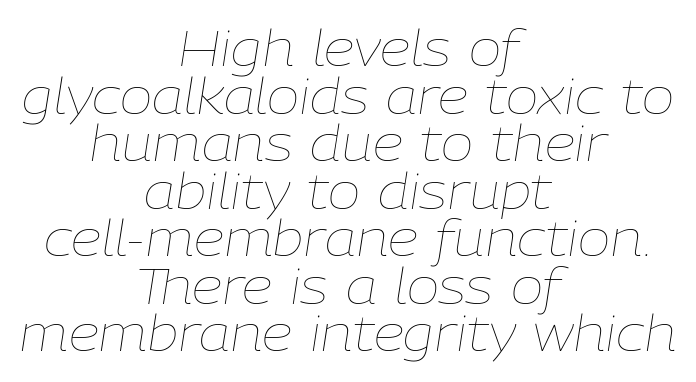
Q: Is the text bold? A: No.
Q: Is the text italic (slanted)? A: Yes, it leans right by about 9 degrees.
Q: Is the text underlined? A: No.
Q: How is the paragraph aligned? A: Centered.
Q: Is the spacing between letters normal or unusually wide? A: Normal.
Q: Is the spacing between lines tight, normal or loose? A: Tight.
Q: Width (condensed, normal, or wide)? A: Normal.
Q: Stroke contrast? A: Low.
Q: x-height? A: Medium.
Q: Monospaced? A: No.
